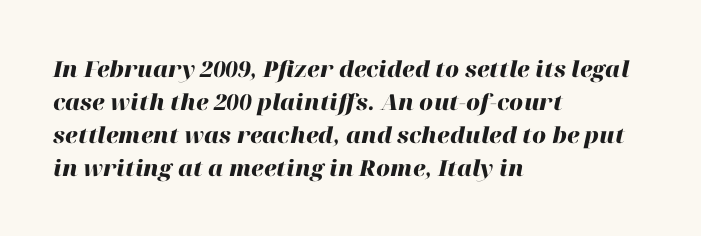
The image shows 22 px bold type, italic (leaning right); set left-aligned, normal line spacing (1.5x), normal letter spacing, not underlined.
